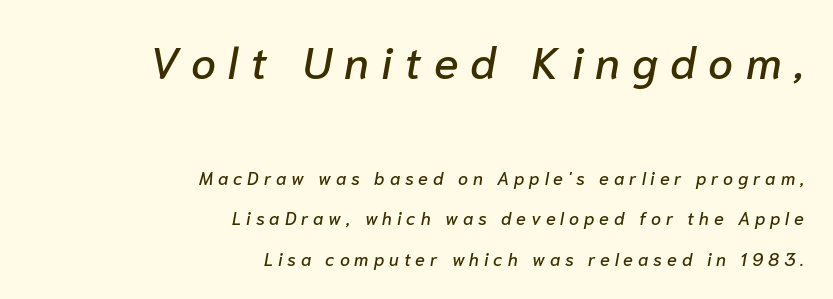
Q: Is the text italic (slanted)? A: Yes, it leans right by about 10 degrees.
Q: Is the text underlined? A: No.
Q: How is the paragraph aligned? A: Right-aligned.
Q: Is the spacing between letters normal or unusually wide? A: Unusually wide.
Q: Is the spacing between lines tight, normal or loose? A: Loose.
Q: Which block of text is set in a larger size, the first (top) or the second (bottom)? A: The first (top) one.
Q: Width (condensed, normal, or wide)? A: Normal.
Q: Stroke contrast? A: Low.
Q: x-height? A: Medium.
Q: Monospaced? A: No.
